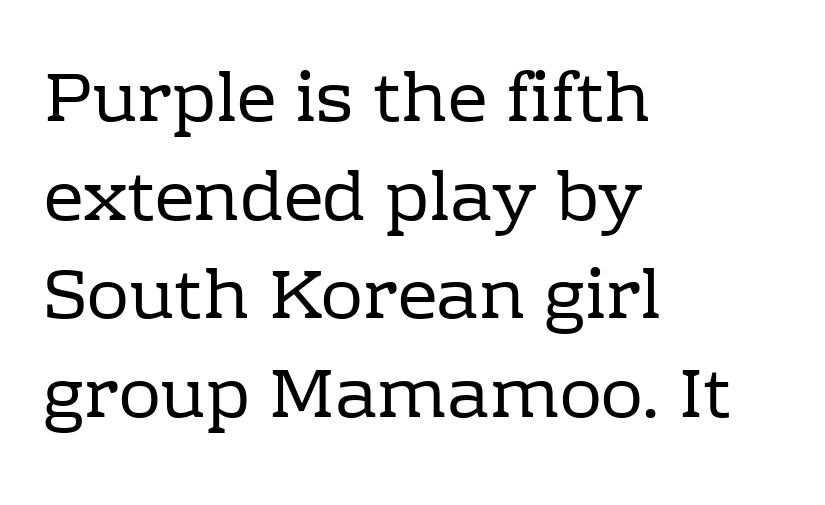
{"serif": "yes", "italic": "no", "bold": "no", "weight": "regular", "width": "normal", "stroke_contrast": "low", "x_height": "medium", "monospaced": "no", "underline": "no", "align": "left", "line_spacing": "normal", "line_spacing_ratio": 1.41, "letter_spacing": "normal", "letter_spacing_em": 0.0, "glyph_px": 70}
